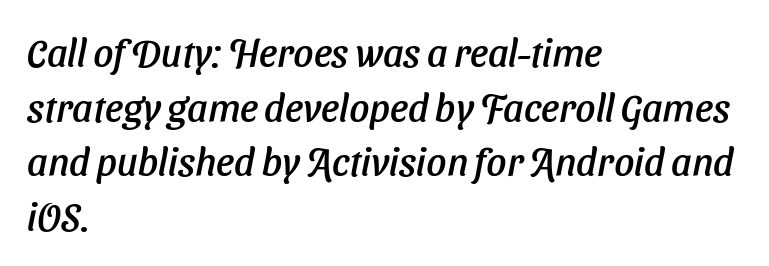
Does the lettering tilt? It does — this is italic. The block of text has a typical density, with ordinary space between rows. Glyph-to-glyph distance matches everyday printed text. Each row of text sits above clean, open space. The rendering uses natural spacing where letterforms have individual widths.
